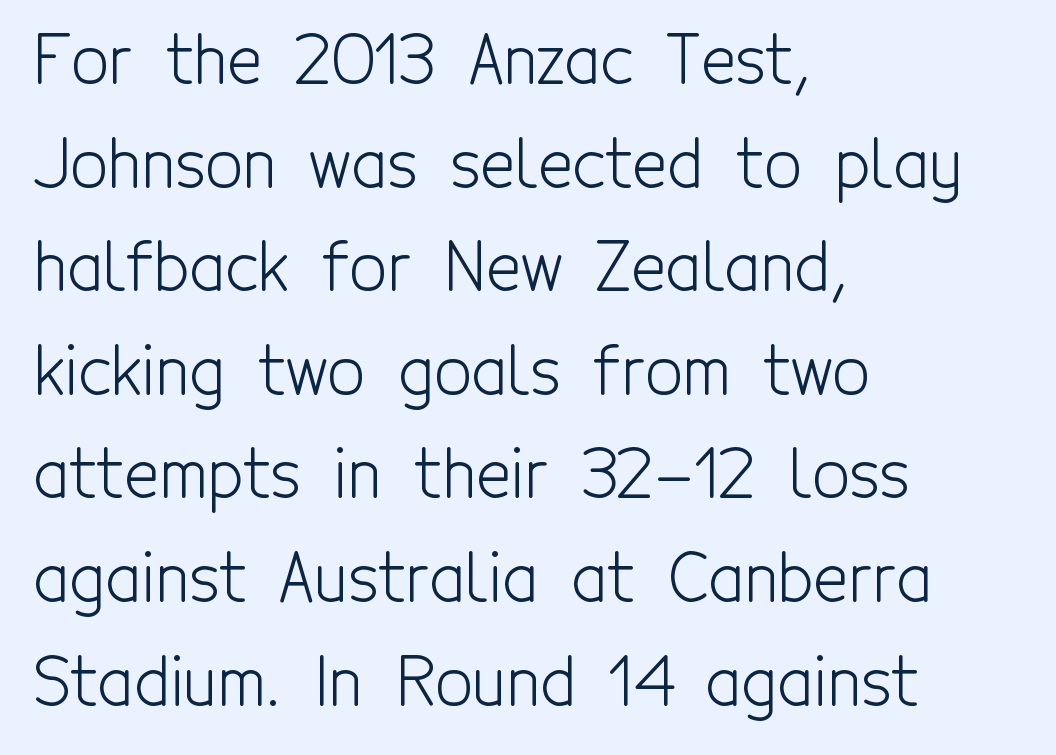
{"serif": "no", "italic": "no", "bold": "no", "weight": "light", "width": "condensed", "x_height": "medium", "monospaced": "no", "underline": "no", "align": "left", "line_spacing": "normal", "line_spacing_ratio": 1.57, "letter_spacing": "normal", "letter_spacing_em": 0.0, "glyph_px": 66}
